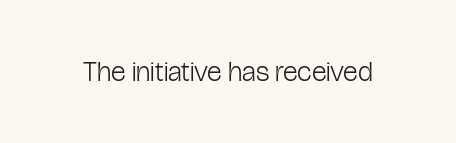
{"serif": "no", "italic": "no", "bold": "no", "weight": "light", "width": "condensed", "stroke_contrast": "low", "x_height": "medium", "monospaced": "no", "underline": "no", "letter_spacing": "normal", "letter_spacing_em": 0.0, "glyph_px": 28}
